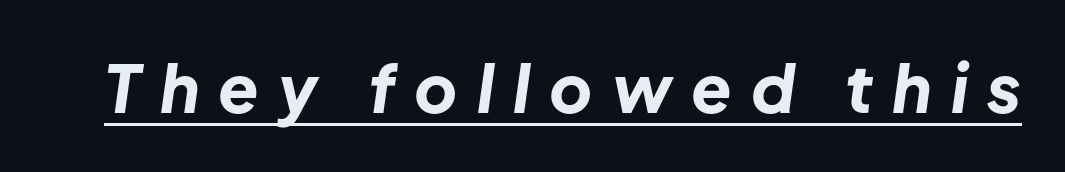
Q: Is the text bold? A: Yes.
Q: Is the text italic (slanted)? A: Yes, it leans right by about 8 degrees.
Q: Is the text underlined? A: Yes.
Q: Is the spacing between letters normal or unusually wide? A: Unusually wide.
Q: Width (condensed, normal, or wide)? A: Normal.
Q: Stroke contrast? A: Low.
Q: x-height? A: Medium.
Q: Monospaced? A: No.
